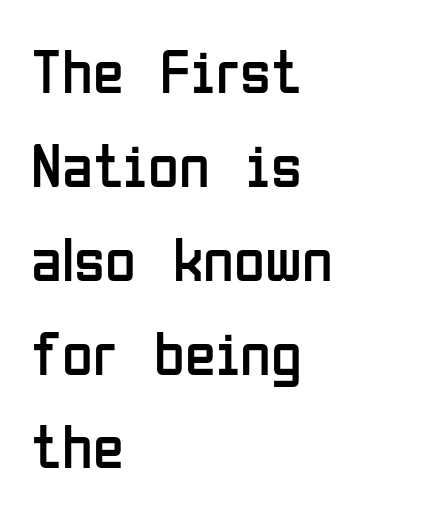
{"serif": "no", "italic": "no", "bold": "no", "weight": "regular", "width": "condensed", "stroke_contrast": "low", "x_height": "medium", "monospaced": "no", "underline": "no", "align": "left", "line_spacing": "normal", "line_spacing_ratio": 1.49, "letter_spacing": "normal", "letter_spacing_em": 0.0, "glyph_px": 63}
